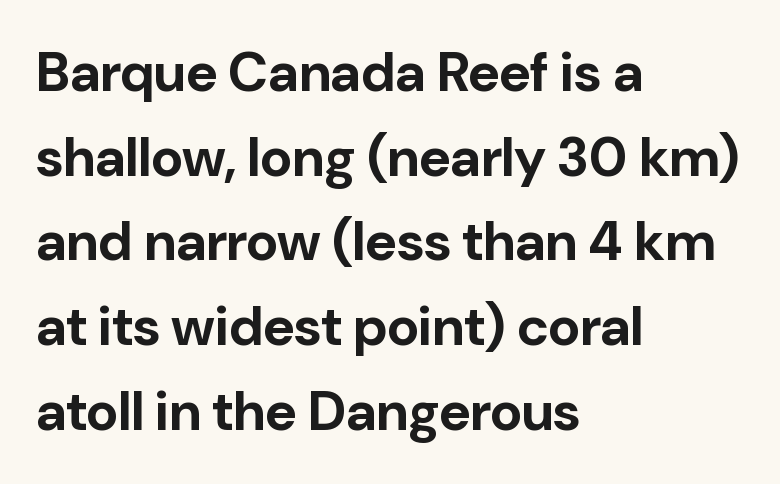
Look at the tracking — it's just the regular setting, nothing added. These lines are set flush left with a ragged right edge. This sample uses an upright cut, with every glyph sitting square on the baseline. The glyphs in this specimen are sans serif. Proportional: the letters do not fall into vertical columns. Underline: absent.
